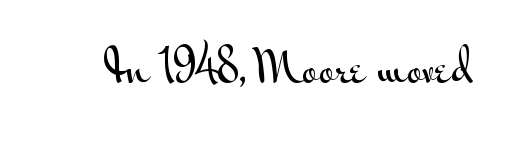
The image shows 44 px wide sans-serif type; set normal letter spacing, not underlined; medium stroke contrast and a small x-height.
